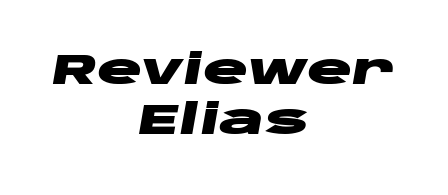
{"italic": "yes", "lean": "right", "slant_degrees": 10, "bold": "yes", "weight": "heavy", "width": "wide", "stroke_contrast": "low", "x_height": "large", "monospaced": "no", "underline": "no", "align": "center", "line_spacing_ratio": 1.19, "letter_spacing": "normal", "letter_spacing_em": 0.0, "glyph_px": 42}
